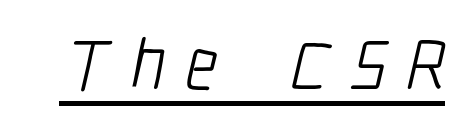
Q: Is the text bold? A: No.
Q: Is the typeface a serif or a sans-serif typeface? A: Sans-serif.
Q: Is the text underlined? A: Yes.
Q: Is the spacing between letters normal or unusually wide? A: Unusually wide.
Q: Width (condensed, normal, or wide)? A: Condensed.
Q: Stroke contrast? A: Low.
Q: x-height? A: Medium.
Q: Monospaced? A: No.
